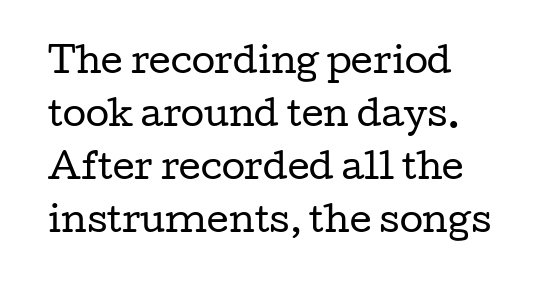
Q: Is the text bold? A: No.
Q: Is the text italic (slanted)? A: No, it is upright.
Q: Is the typeface a serif or a sans-serif typeface? A: Serif.
Q: Is the text underlined? A: No.
Q: Is the spacing between letters normal or unusually wide? A: Normal.
Q: Is the spacing between lines tight, normal or loose? A: Normal.
Q: Width (condensed, normal, or wide)? A: Wide.
Q: Stroke contrast? A: Low.
Q: x-height? A: Medium.
Q: Monospaced? A: No.
